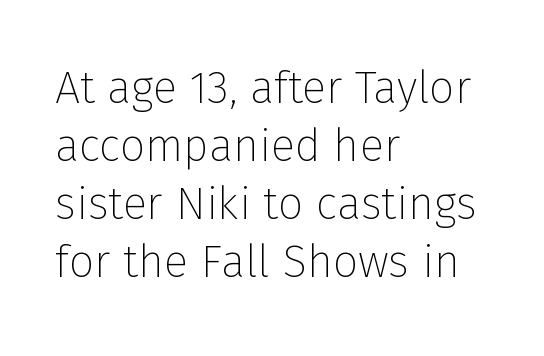
The image shows 45 px thin sans-serif type, upright; set left-aligned, normal line spacing (1.29x), normal letter spacing, not underlined; low stroke contrast and a medium x-height.
